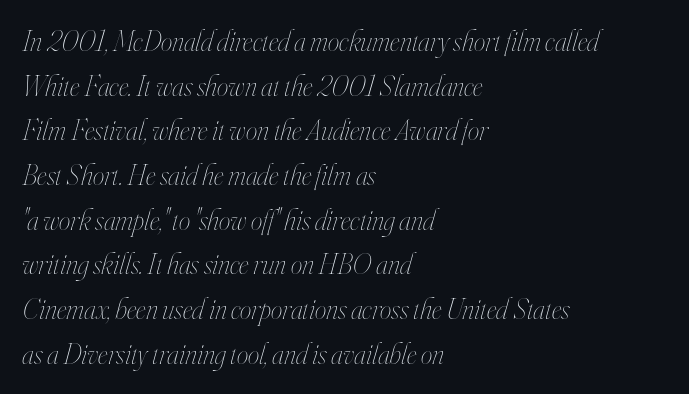
The image shows 29 px thin, condensed type, italic (leaning right); set left-aligned, normal line spacing (1.54x), normal letter spacing, not underlined; high stroke contrast and a small x-height.
